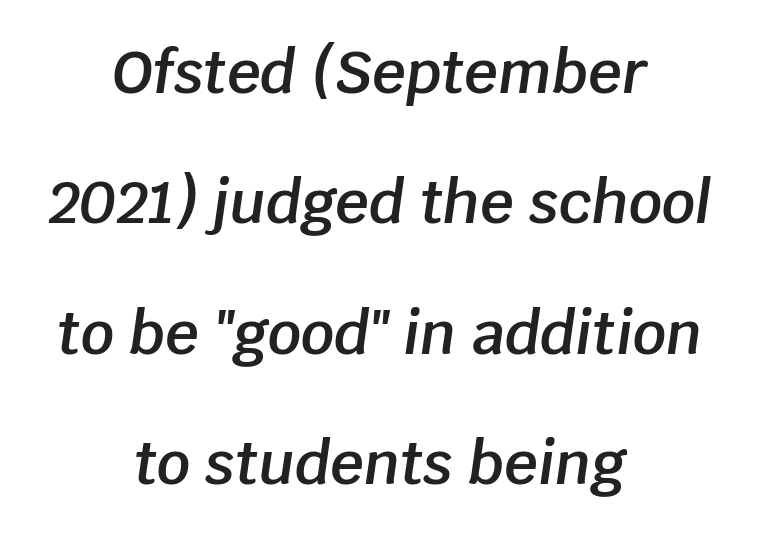
Q: Is the text bold? A: Semi-bold.
Q: Is the text italic (slanted)? A: Yes, it leans right by about 8 degrees.
Q: Is the text underlined? A: No.
Q: How is the paragraph aligned? A: Centered.
Q: Is the spacing between letters normal or unusually wide? A: Normal.
Q: Is the spacing between lines tight, normal or loose? A: Loose.
Q: Width (condensed, normal, or wide)? A: Normal.
Q: Stroke contrast? A: Low.
Q: x-height? A: Large.
Q: Monospaced? A: No.
